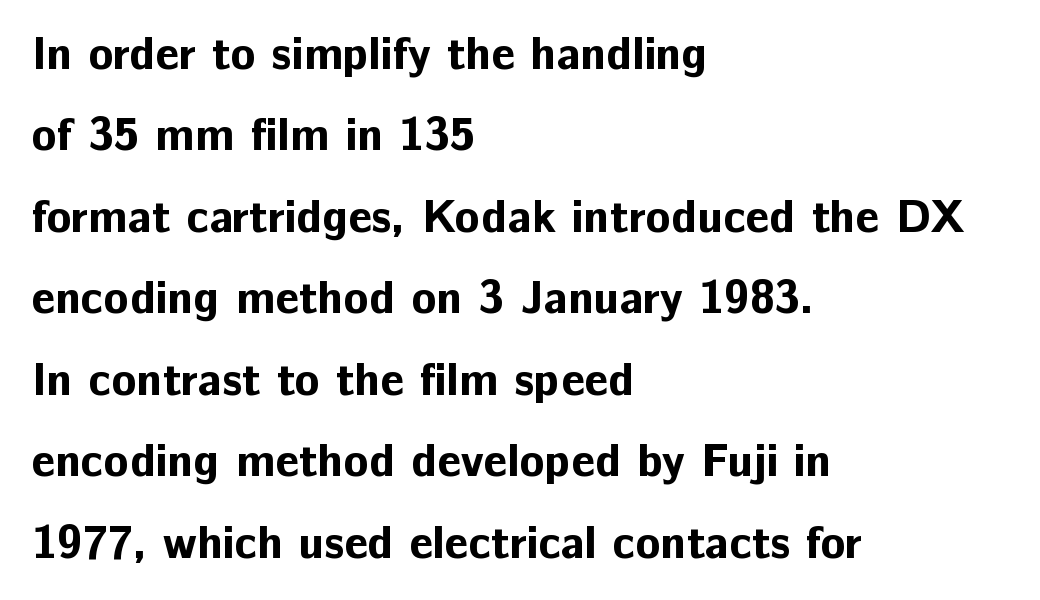
The image shows 46 px bold sans-serif type, upright; set left-aligned, line spacing 1.77x, normal letter spacing, not underlined; low stroke contrast and a medium x-height.
